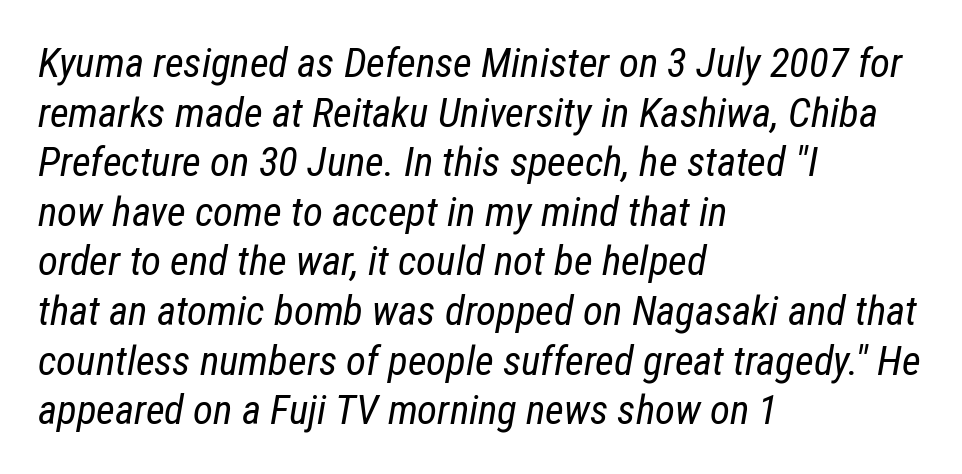
{"italic": "yes", "lean": "right", "slant_degrees": 12, "bold": "no", "weight": "regular", "width": "condensed", "stroke_contrast": "low", "x_height": "medium", "monospaced": "no", "underline": "no", "align": "left", "line_spacing_ratio": 1.21, "letter_spacing": "normal", "letter_spacing_em": 0.0, "glyph_px": 41}
